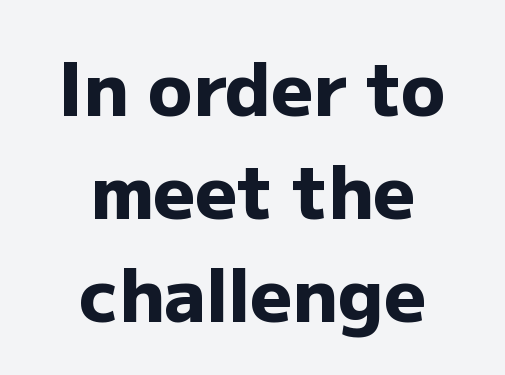
Q: Is the text bold? A: Yes.
Q: Is the text italic (slanted)? A: No, it is upright.
Q: Is the typeface a serif or a sans-serif typeface? A: Sans-serif.
Q: Is the text underlined? A: No.
Q: How is the paragraph aligned? A: Centered.
Q: Is the spacing between letters normal or unusually wide? A: Normal.
Q: Is the spacing between lines tight, normal or loose? A: Normal.
Q: Width (condensed, normal, or wide)? A: Normal.
Q: Stroke contrast? A: Low.
Q: x-height? A: Medium.
Q: Monospaced? A: No.
